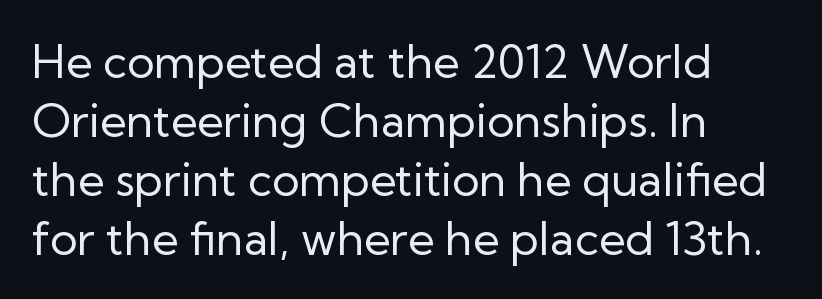
Q: Is the text bold? A: No.
Q: Is the text italic (slanted)? A: No, it is upright.
Q: Is the typeface a serif or a sans-serif typeface? A: Sans-serif.
Q: Is the text underlined? A: No.
Q: How is the paragraph aligned? A: Left-aligned.
Q: Is the spacing between letters normal or unusually wide? A: Normal.
Q: Is the spacing between lines tight, normal or loose? A: Normal.
Q: Width (condensed, normal, or wide)? A: Normal.
Q: Stroke contrast? A: Low.
Q: x-height? A: Medium.
Q: Monospaced? A: No.
